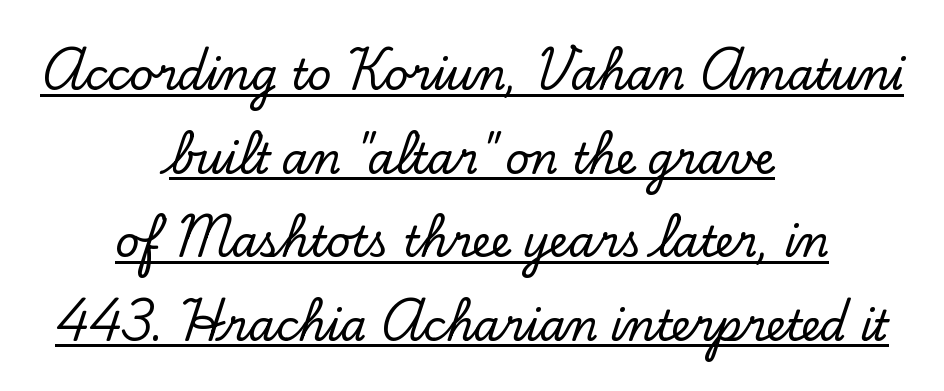
{"serif": "yes", "width": "normal", "stroke_contrast": "low", "x_height": "small", "monospaced": "no", "underline": "yes", "align": "center", "line_spacing": "loose", "line_spacing_ratio": 1.99, "letter_spacing": "normal", "letter_spacing_em": 0.0, "glyph_px": 42}
